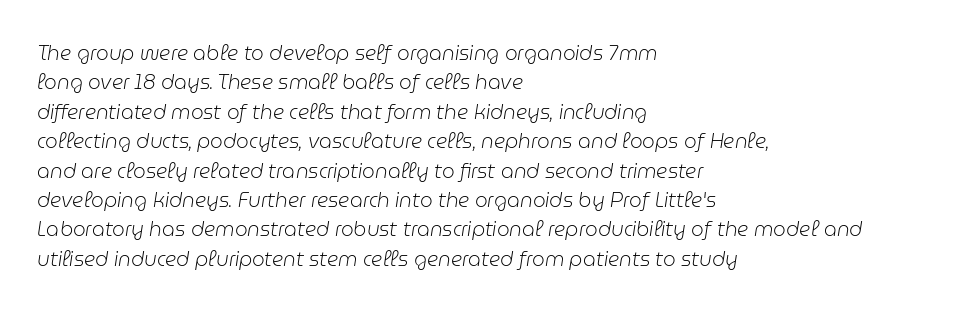
Q: Is the text bold? A: No.
Q: Is the text italic (slanted)? A: Yes, it leans right by about 9 degrees.
Q: Is the text underlined? A: No.
Q: How is the paragraph aligned? A: Left-aligned.
Q: Is the spacing between letters normal or unusually wide? A: Normal.
Q: Is the spacing between lines tight, normal or loose? A: Normal.
